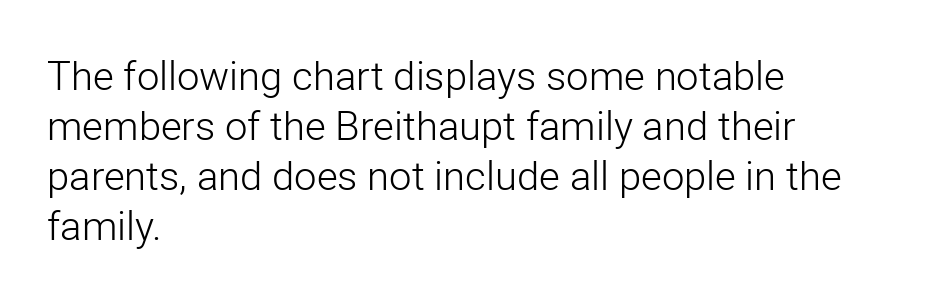
Q: Is the text bold? A: No.
Q: Is the text italic (slanted)? A: No, it is upright.
Q: Is the typeface a serif or a sans-serif typeface? A: Sans-serif.
Q: Is the text underlined? A: No.
Q: How is the paragraph aligned? A: Left-aligned.
Q: Is the spacing between letters normal or unusually wide? A: Normal.
Q: Is the spacing between lines tight, normal or loose? A: Normal.
Q: Width (condensed, normal, or wide)? A: Normal.
Q: Stroke contrast? A: Low.
Q: x-height? A: Medium.
Q: Monospaced? A: No.
